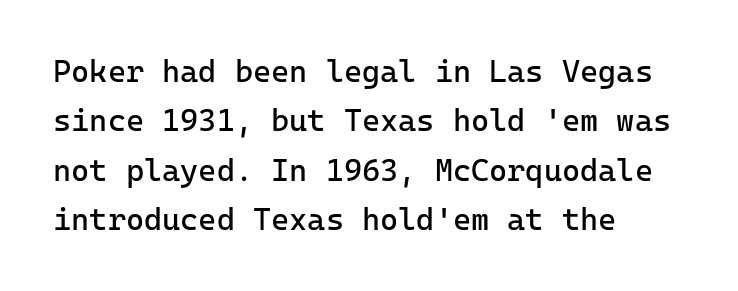
{"serif": "no", "italic": "no", "bold": "no", "weight": "regular", "width": "normal", "stroke_contrast": "low", "x_height": "medium", "monospaced": "yes", "underline": "no", "align": "left", "line_spacing": "normal", "line_spacing_ratio": 1.59, "letter_spacing": "normal", "letter_spacing_em": 0.0, "glyph_px": 31}
